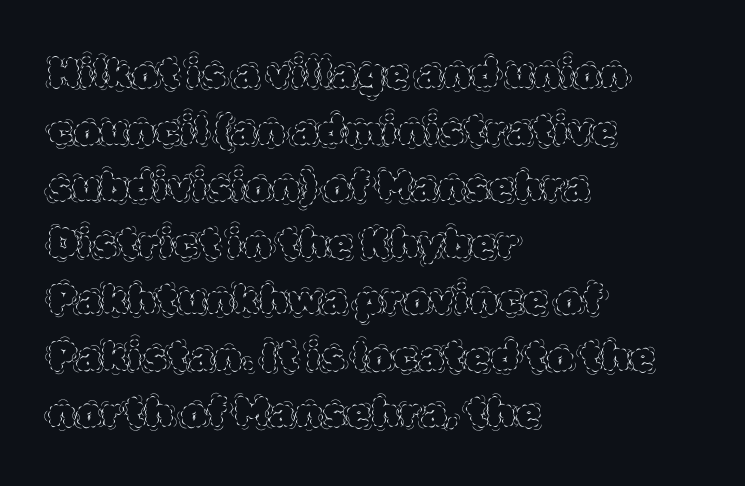
One glance says typical: line gaps are just what's usual. Character widths vary here, with narrow letters taking less room than wide ones. There is no visible air inserted between adjacent glyphs. Each line starts at the same left margin while the right side varies.
